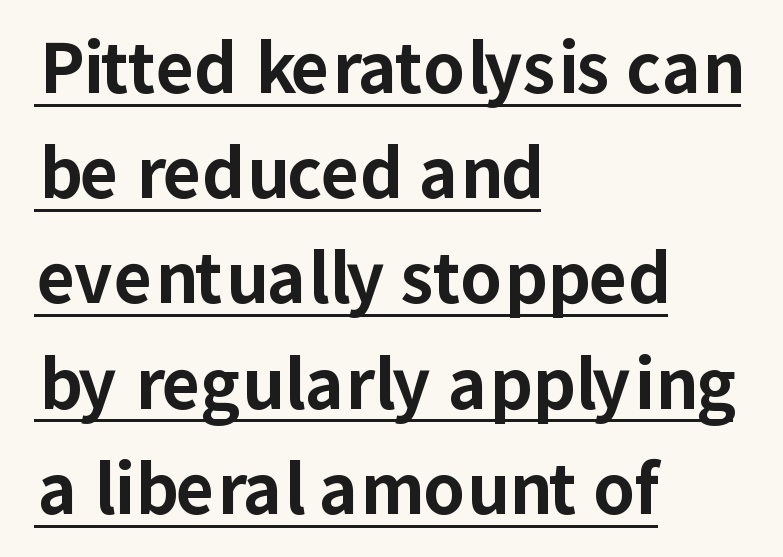
Q: Is the text bold? A: Yes.
Q: Is the text italic (slanted)? A: No, it is upright.
Q: Is the typeface a serif or a sans-serif typeface? A: Sans-serif.
Q: Is the text underlined? A: Yes.
Q: How is the paragraph aligned? A: Left-aligned.
Q: Is the spacing between letters normal or unusually wide? A: Normal.
Q: Is the spacing between lines tight, normal or loose? A: Normal.
Q: Width (condensed, normal, or wide)? A: Normal.
Q: Stroke contrast? A: Low.
Q: x-height? A: Medium.
Q: Monospaced? A: No.
